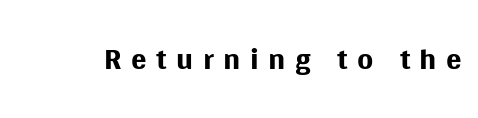
Q: Is the text bold? A: No.
Q: Is the text italic (slanted)? A: No, it is upright.
Q: Is the typeface a serif or a sans-serif typeface? A: Sans-serif.
Q: Is the text underlined? A: No.
Q: Is the spacing between letters normal or unusually wide? A: Unusually wide.
Q: Width (condensed, normal, or wide)? A: Normal.
Q: Stroke contrast? A: Medium.
Q: x-height? A: Large.
Q: Monospaced? A: No.
